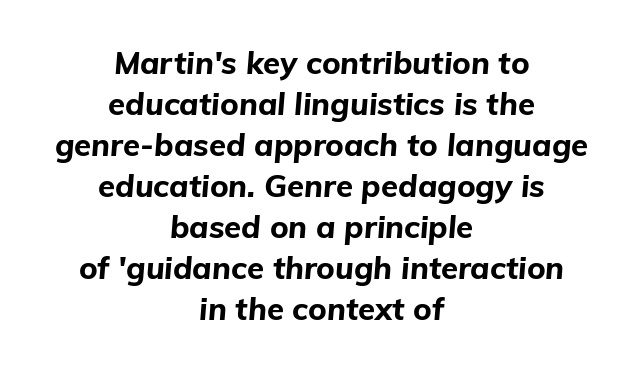
The type is set solid horizontally, with unmodified tracking. Varying glyph widths throughout — classic text-font behaviour. Rendered with sloped, italic letterforms. Just letters on the line, the space beneath them empty.
